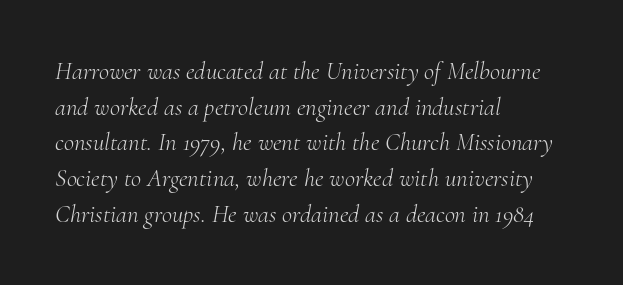
Q: Is the text bold? A: No.
Q: Is the text italic (slanted)? A: Yes, it leans right by about 10 degrees.
Q: Is the text underlined? A: No.
Q: How is the paragraph aligned? A: Left-aligned.
Q: Is the spacing between letters normal or unusually wide? A: Normal.
Q: Is the spacing between lines tight, normal or loose? A: Normal.
